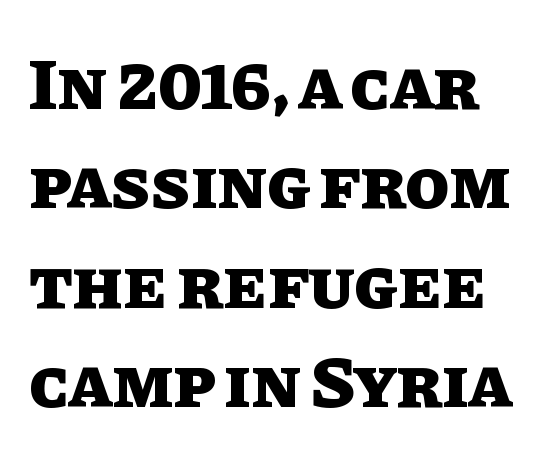
The image shows 72 px heavy type, upright; set normal line spacing (1.38x), normal letter spacing, not underlined; low stroke contrast and a large x-height.
